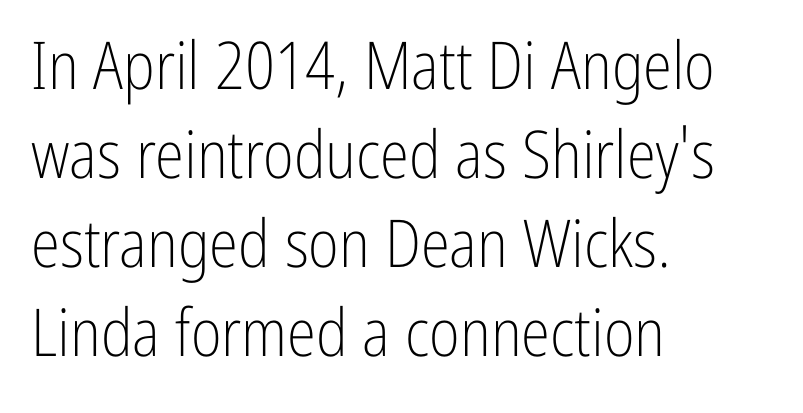
{"serif": "no", "italic": "no", "bold": "no", "weight": "light", "width": "condensed", "stroke_contrast": "low", "x_height": "medium", "monospaced": "no", "underline": "no", "align": "left", "line_spacing": "normal", "line_spacing_ratio": 1.35, "letter_spacing": "normal", "letter_spacing_em": 0.0, "glyph_px": 66}
